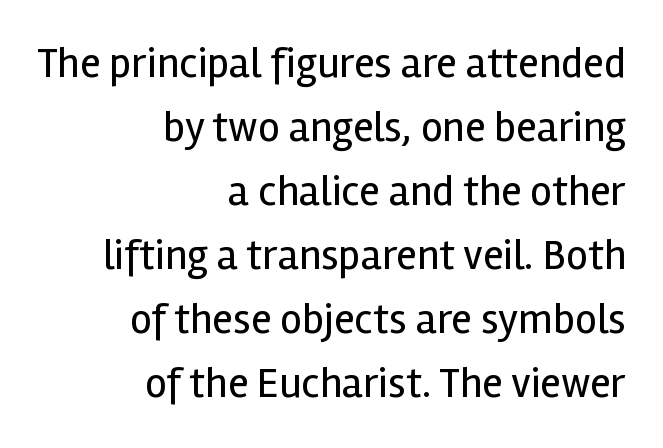
The image shows 43 px regular-weight sans-serif type, upright; set right-aligned, normal line spacing (1.49x), normal letter spacing, not underlined; a medium x-height.
